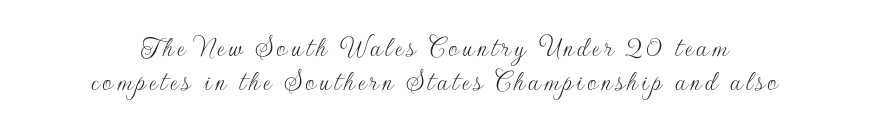
The image shows 30 px thin sans-serif type; set centered, tight line spacing (1.15x), not underlined; low stroke contrast and a small x-height.
